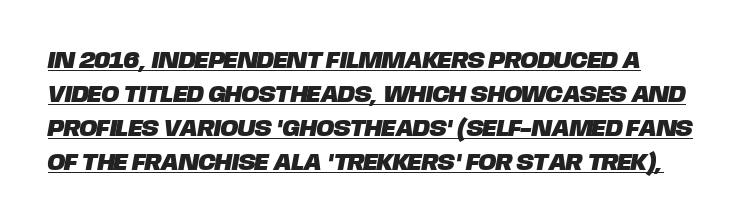
Leading matches the norm, producing a regular column. The words here are underlined. Does extra space separate the letters? No, they use regular spacing.
